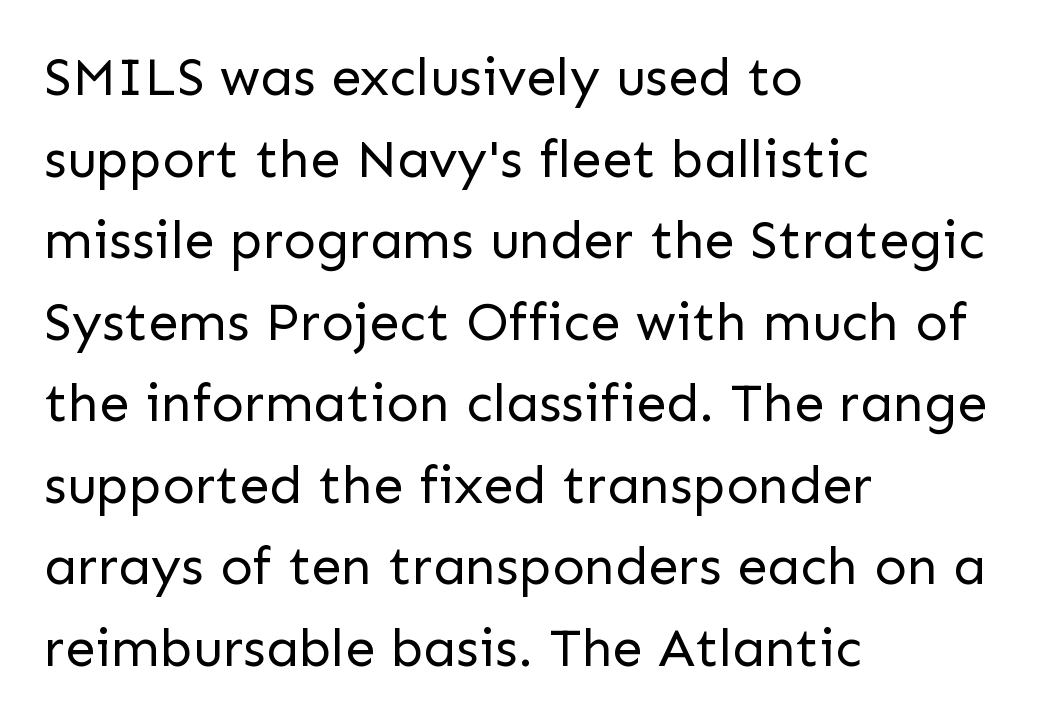
{"serif": "no", "italic": "no", "bold": "no", "weight": "regular", "width": "normal", "stroke_contrast": "low", "x_height": "medium", "monospaced": "no", "underline": "no", "align": "left", "line_spacing": "normal", "line_spacing_ratio": 1.51, "letter_spacing": "normal", "letter_spacing_em": 0.0, "glyph_px": 54}
